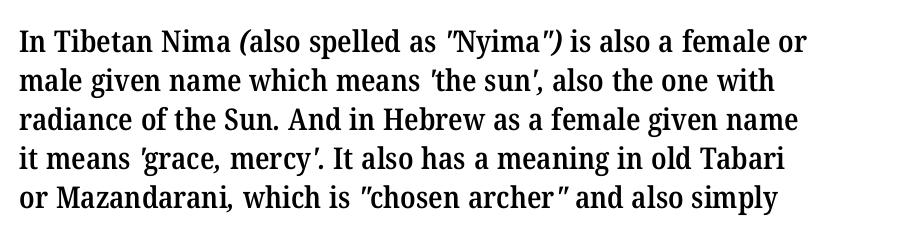
{"serif": "yes", "bold": "semi", "weight": "semibold", "width": "normal", "stroke_contrast": "medium", "x_height": "medium", "monospaced": "no", "underline": "no", "align": "left", "line_spacing": "normal", "line_spacing_ratio": 1.3, "letter_spacing": "normal", "letter_spacing_em": 0.0, "glyph_px": 30}
